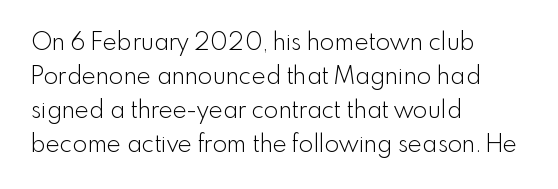
{"italic": "no", "bold": "no", "underline": "no", "align": "left", "line_spacing": "normal", "line_spacing_ratio": 1.41, "letter_spacing": "normal", "letter_spacing_em": 0.0, "glyph_px": 24}
